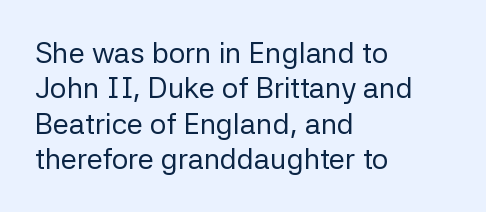
The image shows 29 px regular-weight sans-serif type, upright; set left-aligned, line spacing 1.22x, normal letter spacing, not underlined; low stroke contrast and a medium x-height.
